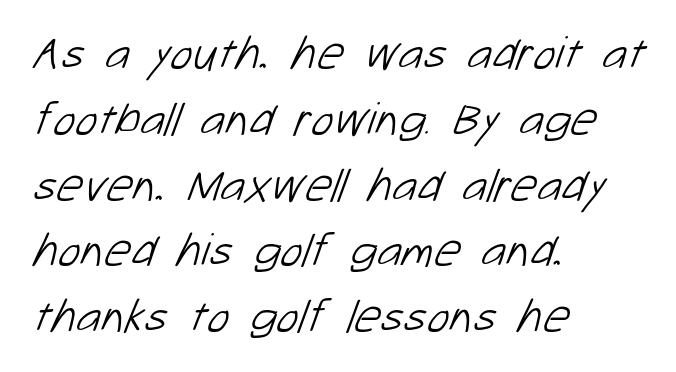
Classification — sans serif. Is this a fixed-width face? No — the glyphs have proportional, varying widths. The type is set solid horizontally, with unmodified tracking. Underline: absent. Stems here are at most as thick as an everyday book face. Teacher's note: observe the even left margin — that is flush-left alignment.
